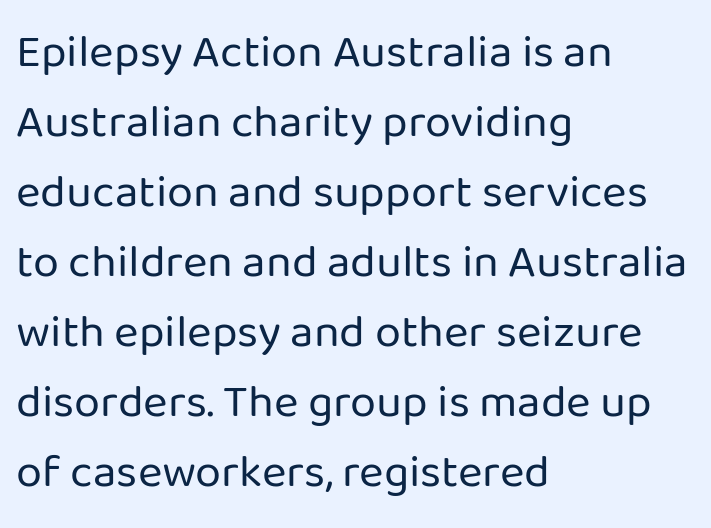
Horizontal bands of white between lines are of average thickness. The glyphs are unaccompanied by any horizontal stroke below them. Note the varied advance widths — an 'i' is clearly narrower than an 'm'. The typesetter chose a ragged-right arrangement here. Nope, not italic — everything's standing straight.
